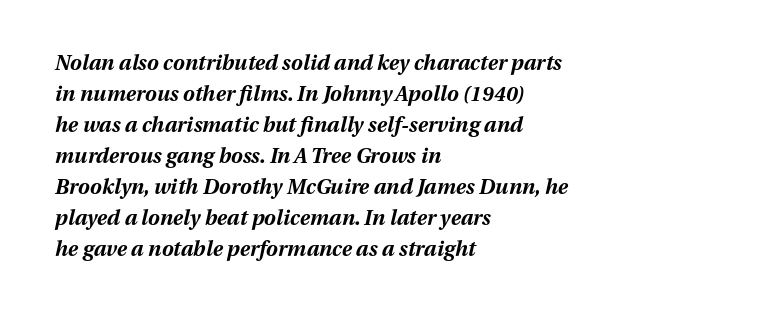
Q: Is the text bold? A: Yes.
Q: Is the text italic (slanted)? A: Yes, it leans right by about 13 degrees.
Q: Is the text underlined? A: No.
Q: How is the paragraph aligned? A: Left-aligned.
Q: Is the spacing between letters normal or unusually wide? A: Normal.
Q: Is the spacing between lines tight, normal or loose? A: Normal.
